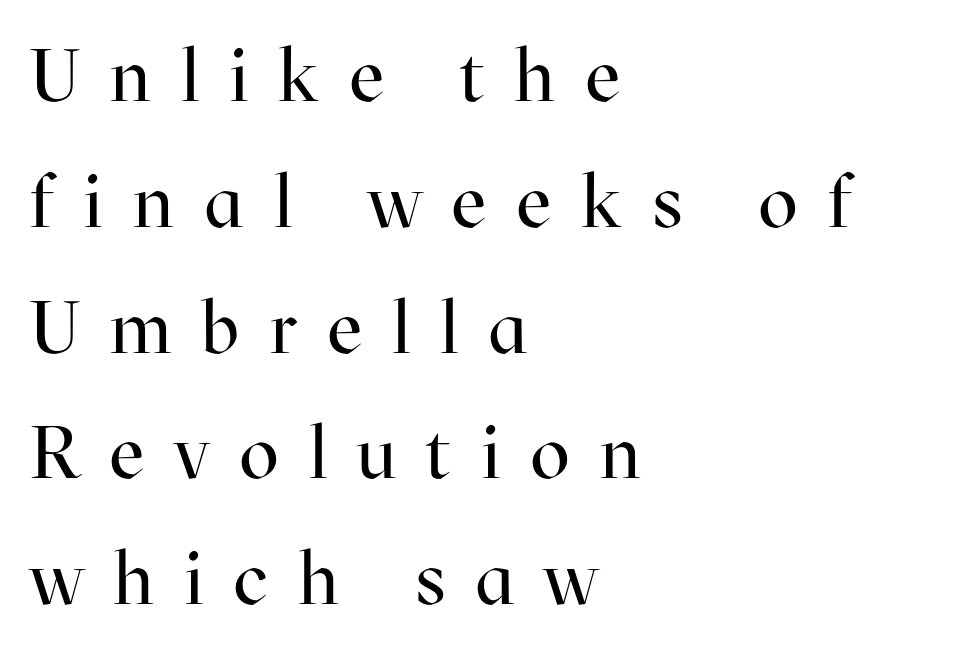
Does the type have serifs? Yes, each stem ends in a small foot. Substantial extra tracking has been applied to these lines. Lines of text with bare space underneath. The axis of the letterforms is exactly vertical. The leading is moderate, giving the passage an even texture.
